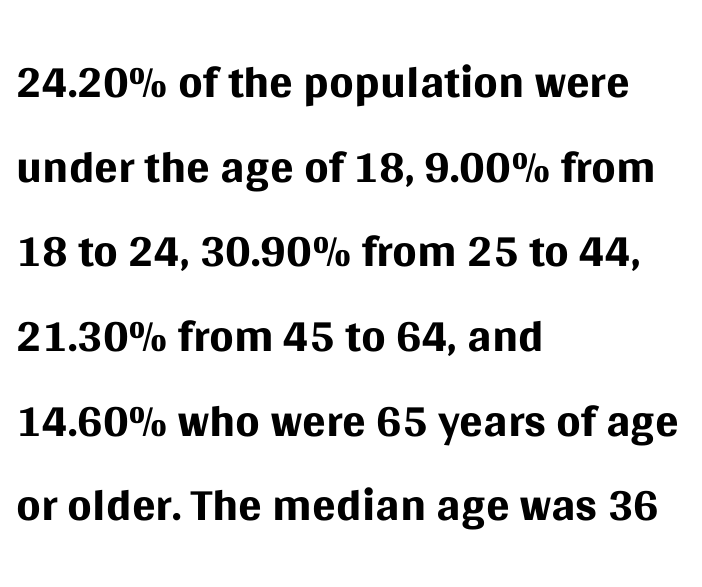
{"serif": "no", "italic": "no", "bold": "no", "weight": "regular", "width": "normal", "stroke_contrast": "medium", "x_height": "large", "monospaced": "no", "underline": "no", "align": "left", "line_spacing_ratio": 1.21, "letter_spacing": "normal", "letter_spacing_em": 0.0, "glyph_px": 70}
